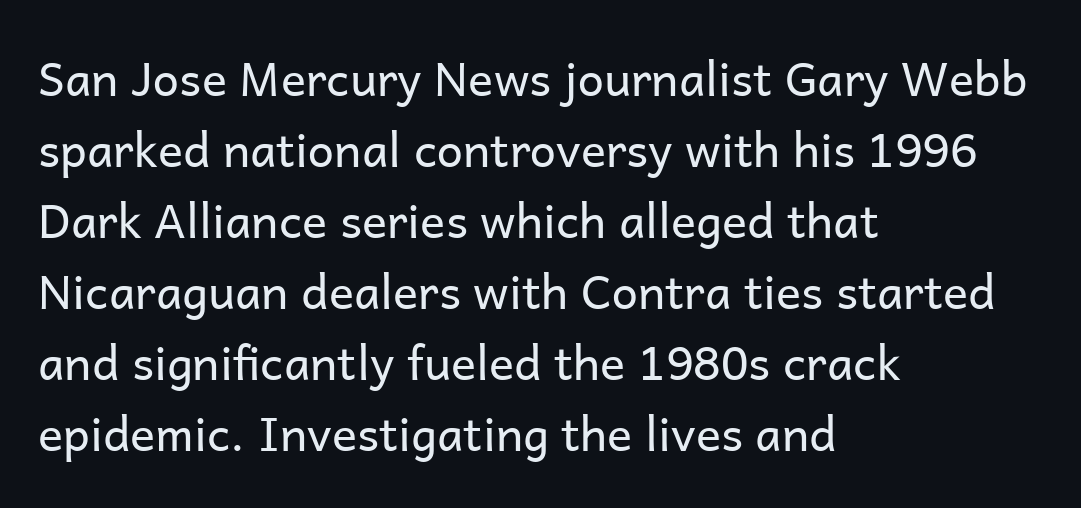
Q: Is the text bold? A: No.
Q: Is the text italic (slanted)? A: No, it is upright.
Q: Is the typeface a serif or a sans-serif typeface? A: Sans-serif.
Q: Is the text underlined? A: No.
Q: How is the paragraph aligned? A: Left-aligned.
Q: Is the spacing between letters normal or unusually wide? A: Normal.
Q: Is the spacing between lines tight, normal or loose? A: Normal.
Q: Width (condensed, normal, or wide)? A: Normal.
Q: Stroke contrast? A: Low.
Q: x-height? A: Medium.
Q: Monospaced? A: No.
